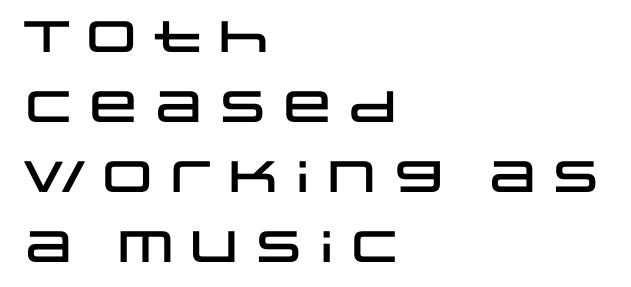
{"serif": "no", "italic": "no", "width": "wide", "stroke_contrast": "low", "x_height": "large", "monospaced": "no", "underline": "no", "align": "left", "line_spacing": "normal", "line_spacing_ratio": 1.59, "letter_spacing": "normal", "letter_spacing_em": 0.0, "glyph_px": 44}
